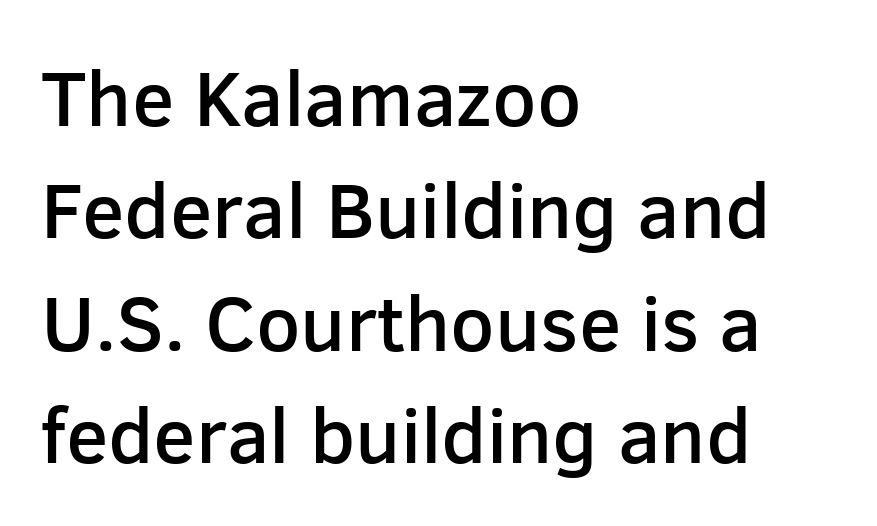
Q: Is the text bold? A: Semi-bold.
Q: Is the text italic (slanted)? A: No, it is upright.
Q: Is the typeface a serif or a sans-serif typeface? A: Sans-serif.
Q: Is the text underlined? A: No.
Q: How is the paragraph aligned? A: Left-aligned.
Q: Is the spacing between letters normal or unusually wide? A: Normal.
Q: Is the spacing between lines tight, normal or loose? A: Normal.
Q: Width (condensed, normal, or wide)? A: Normal.
Q: Stroke contrast? A: Low.
Q: x-height? A: Medium.
Q: Monospaced? A: No.
